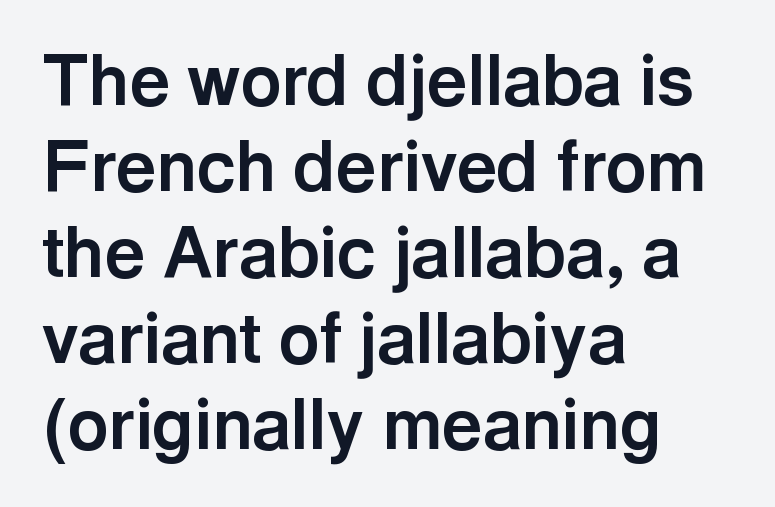
Q: Is the text bold? A: Yes.
Q: Is the text italic (slanted)? A: No, it is upright.
Q: Is the typeface a serif or a sans-serif typeface? A: Sans-serif.
Q: Is the text underlined? A: No.
Q: How is the paragraph aligned? A: Left-aligned.
Q: Is the spacing between letters normal or unusually wide? A: Normal.
Q: Width (condensed, normal, or wide)? A: Normal.
Q: x-height? A: Medium.
Q: Monospaced? A: No.
